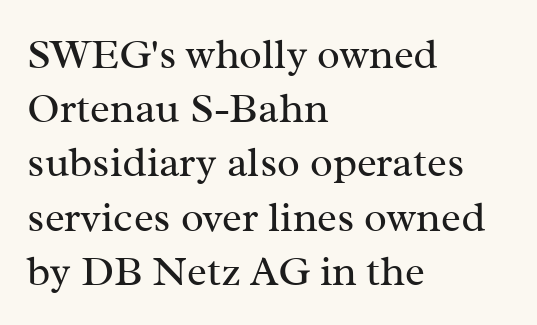
Q: Is the text bold? A: No.
Q: Is the text italic (slanted)? A: No, it is upright.
Q: Is the typeface a serif or a sans-serif typeface? A: Serif.
Q: Is the text underlined? A: No.
Q: How is the paragraph aligned? A: Left-aligned.
Q: Is the spacing between letters normal or unusually wide? A: Normal.
Q: Is the spacing between lines tight, normal or loose? A: Normal.
Q: Width (condensed, normal, or wide)? A: Normal.
Q: Stroke contrast? A: Medium.
Q: x-height? A: Medium.
Q: Monospaced? A: No.
